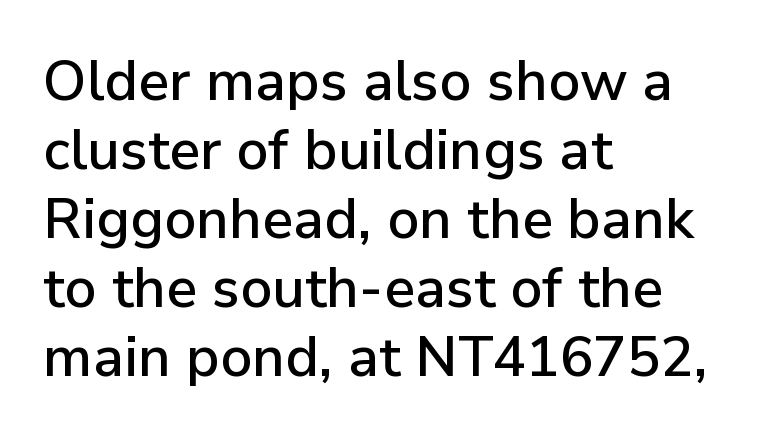
{"serif": "no", "italic": "no", "width": "normal", "stroke_contrast": "low", "x_height": "medium", "monospaced": "no", "underline": "no", "align": "left", "line_spacing_ratio": 1.23, "letter_spacing": "normal", "letter_spacing_em": 0.0, "glyph_px": 56}
